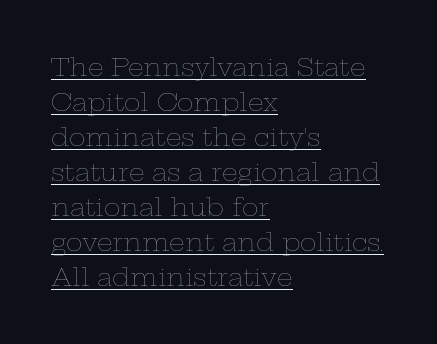
Q: Is the text bold? A: No.
Q: Is the text italic (slanted)? A: No, it is upright.
Q: Is the text underlined? A: Yes.
Q: How is the paragraph aligned? A: Left-aligned.
Q: Is the spacing between letters normal or unusually wide? A: Normal.
Q: Is the spacing between lines tight, normal or loose? A: Normal.
